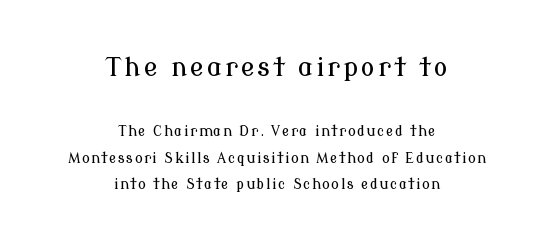
You get the large type first, then a drop to smaller type. Just letters on the line, the space beneath them empty. This is roman type, the default non-slanted kind. Teacher's note: observe the equal gaps on both sides — that is centered alignment. Leading is clearly above the norm, producing a sparse column.
